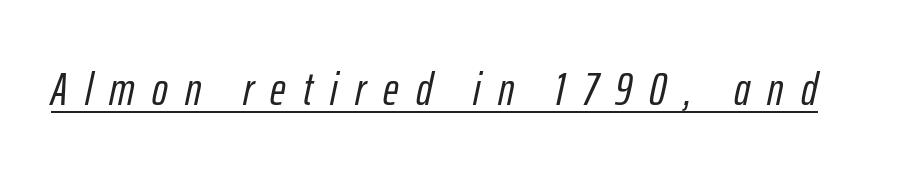
Q: Is the text italic (slanted)? A: Yes, it leans right by about 12 degrees.
Q: Is the text underlined? A: Yes.
Q: Is the spacing between letters normal or unusually wide? A: Unusually wide.
Q: Width (condensed, normal, or wide)? A: Condensed.
Q: Stroke contrast? A: Low.
Q: x-height? A: Medium.
Q: Monospaced? A: No.
